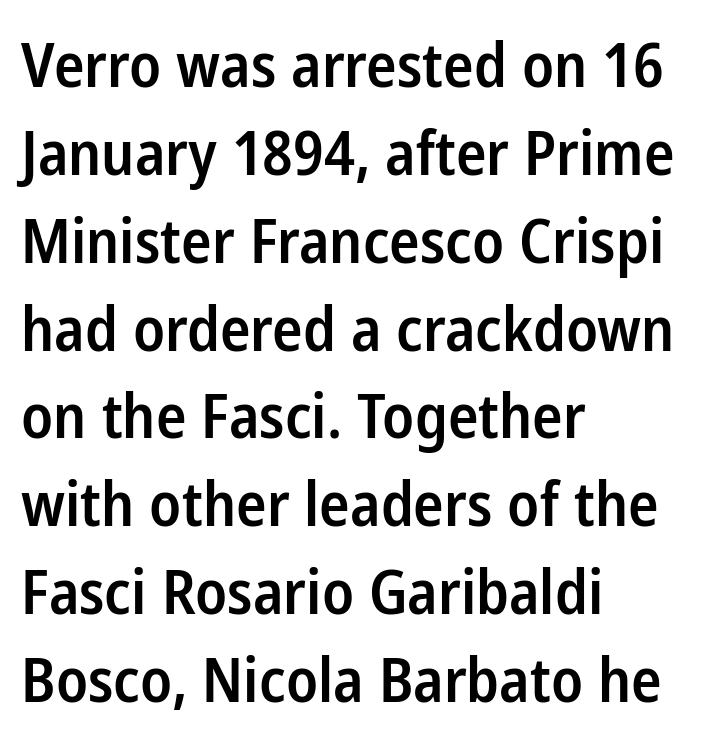
{"serif": "no", "italic": "no", "bold": "semi", "weight": "semibold", "width": "condensed", "stroke_contrast": "low", "x_height": "medium", "monospaced": "no", "underline": "no", "align": "left", "line_spacing": "normal", "line_spacing_ratio": 1.44, "letter_spacing": "normal", "letter_spacing_em": 0.0, "glyph_px": 61}
